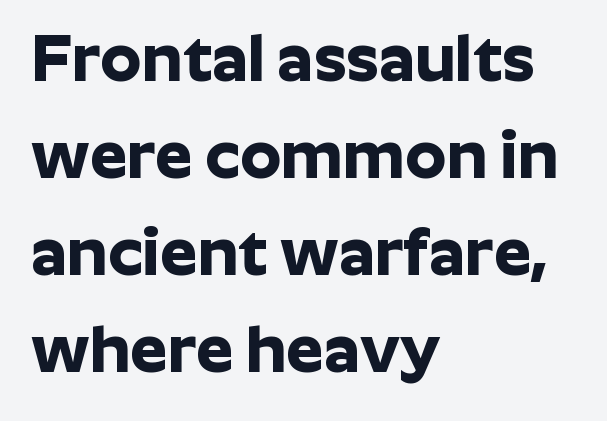
Characters remain perfectly vertical along every line. Heavy, bold letterforms. Unmarked baselines from the first word to the last. Each letter keeps its own natural width here, so spacing adapts to shape.
